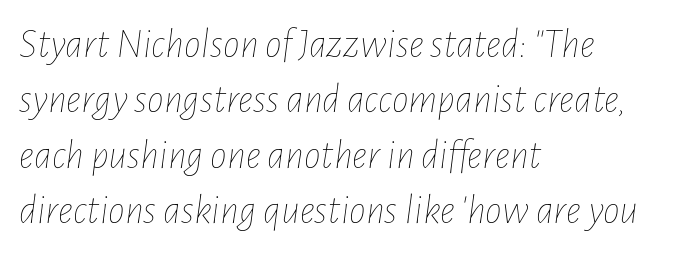
The image shows 42 px thin, condensed type, italic (leaning right); set left-aligned, normal line spacing (1.32x), normal letter spacing, not underlined; low stroke contrast and a medium x-height.
